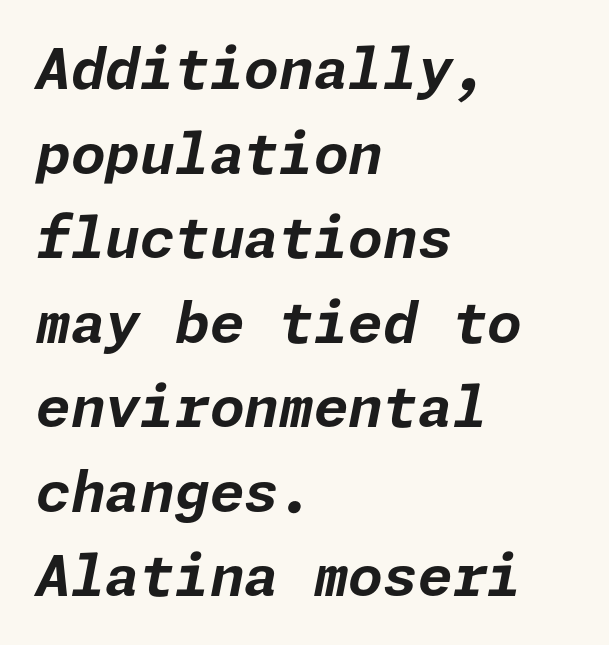
One-word summary of the alignment: left. Letters rest on an invisible, unmarked baseline. Baseline-to-baseline distance is the conventional proportion of letter height. In terms of letterspacing, this is plain default setting. An italicized treatment has been applied to the whole sample.
